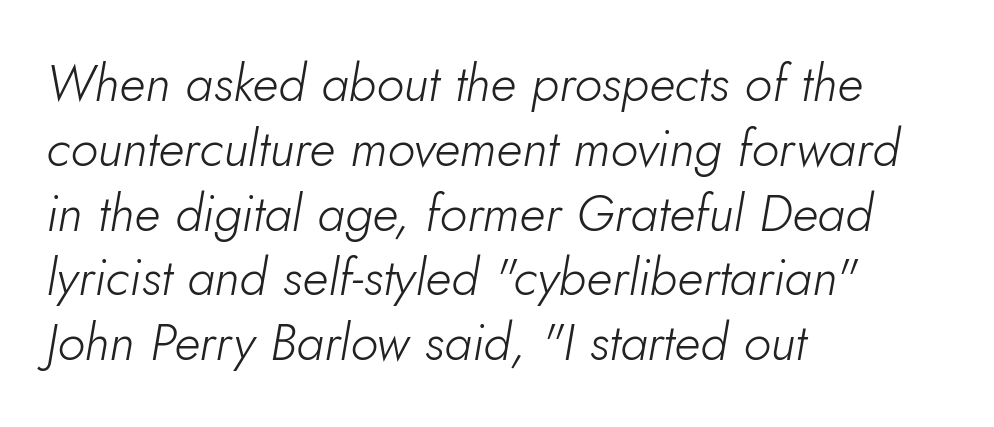
{"italic": "yes", "lean": "right", "slant_degrees": 5, "bold": "no", "weight": "light", "width": "normal", "stroke_contrast": "low", "x_height": "small", "monospaced": "no", "underline": "no", "align": "left", "line_spacing": "normal", "line_spacing_ratio": 1.27, "letter_spacing": "normal", "letter_spacing_em": 0.0, "glyph_px": 51}
